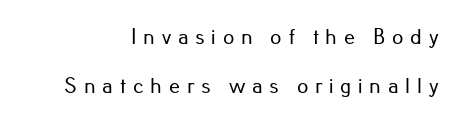
{"italic": "no", "underline": "no", "line_spacing": "loose", "line_spacing_ratio": 2.21, "letter_spacing": "wide", "letter_spacing_em": 0.31, "glyph_px": 22}
